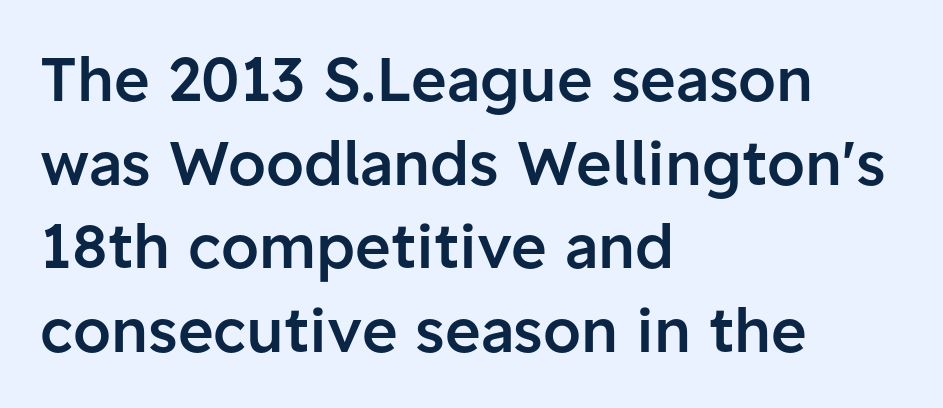
{"serif": "no", "italic": "no", "bold": "semi", "weight": "semibold", "width": "normal", "stroke_contrast": "low", "x_height": "medium", "monospaced": "no", "underline": "no", "align": "left", "line_spacing": "normal", "line_spacing_ratio": 1.37, "letter_spacing": "normal", "letter_spacing_em": 0.0, "glyph_px": 61}
